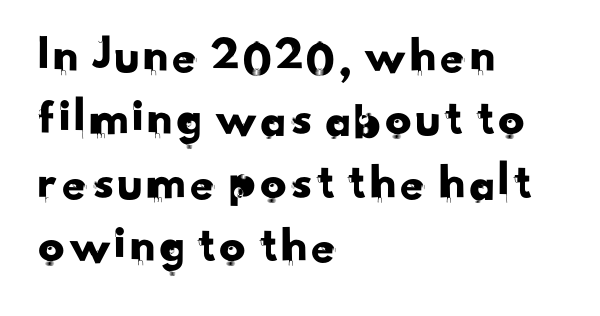
The image shows 52 px sans-serif type; set left-aligned, line spacing 1.22x, normal letter spacing, not underlined; low stroke contrast and a small x-height.
